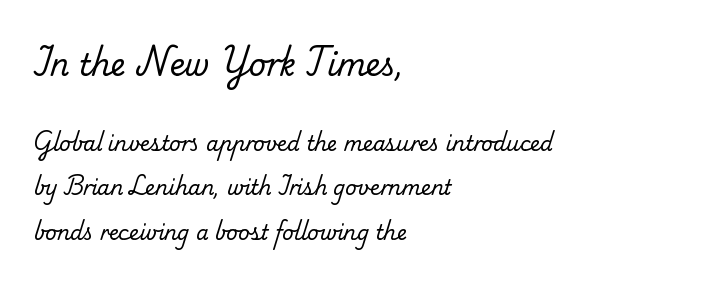
Words float on clear page, feet unadorned. Students, note that the glyphs here touch the page at normal intervals. A typesetter would call this leading open, well beyond the default. Typeset ragged right — the left edge is the straight one.
